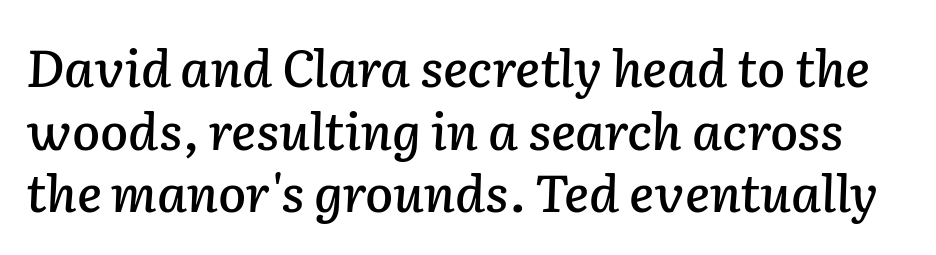
The image shows 51 px text type, italic (leaning right); set line spacing 1.23x, normal letter spacing, not underlined; low stroke contrast and a medium x-height.
